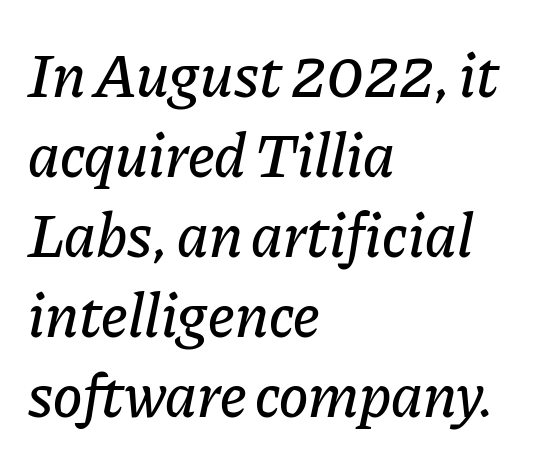
{"italic": "yes", "lean": "right", "slant_degrees": 11, "width": "normal", "stroke_contrast": "low", "x_height": "medium", "monospaced": "no", "underline": "no", "align": "left", "line_spacing": "normal", "line_spacing_ratio": 1.29, "letter_spacing": "normal", "letter_spacing_em": 0.0, "glyph_px": 62}
